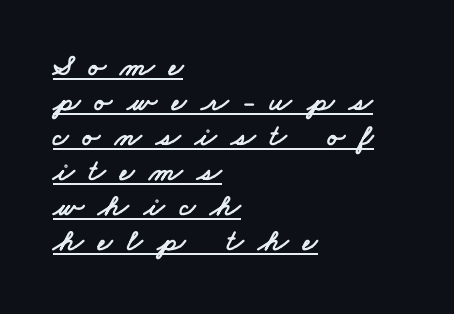
Q: Is the typeface a serif or a sans-serif typeface? A: Sans-serif.
Q: Is the text underlined? A: Yes.
Q: How is the paragraph aligned? A: Left-aligned.
Q: Is the spacing between letters normal or unusually wide? A: Unusually wide.
Q: Is the spacing between lines tight, normal or loose? A: Tight.
Q: Width (condensed, normal, or wide)? A: Wide.
Q: Stroke contrast? A: Low.
Q: x-height? A: Small.
Q: Monospaced? A: No.
